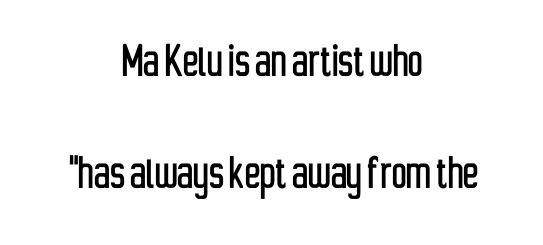
The designer went with a sans here, leaving each stem footless. A typesetter would call this leading open, well beyond the default. Is this a fixed-width face? No — the glyphs have proportional, varying widths. Descender tails drop into unmarked territory. Ascenders rise straight up at ninety degrees.
